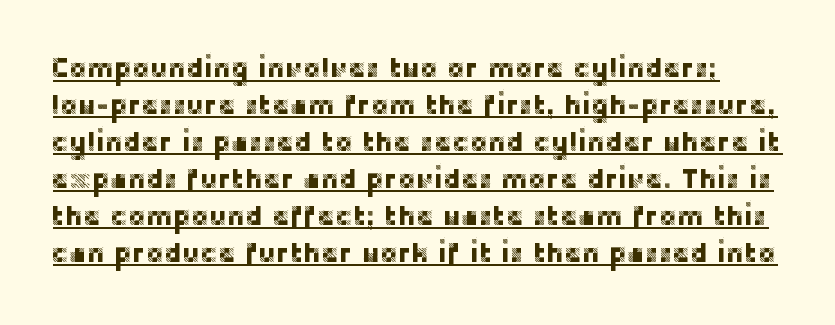
Q: Is the text italic (slanted)? A: No, it is upright.
Q: Is the text underlined? A: Yes.
Q: Is the spacing between letters normal or unusually wide? A: Normal.
Q: Is the spacing between lines tight, normal or loose? A: Normal.
